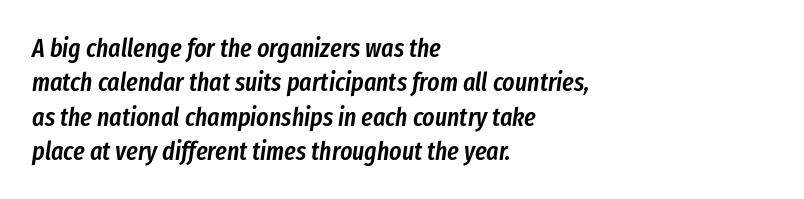
{"italic": "yes", "lean": "right", "slant_degrees": 8, "bold": "semi", "underline": "no", "align": "left", "line_spacing": "normal", "line_spacing_ratio": 1.32, "letter_spacing": "normal", "letter_spacing_em": 0.0, "glyph_px": 26}
